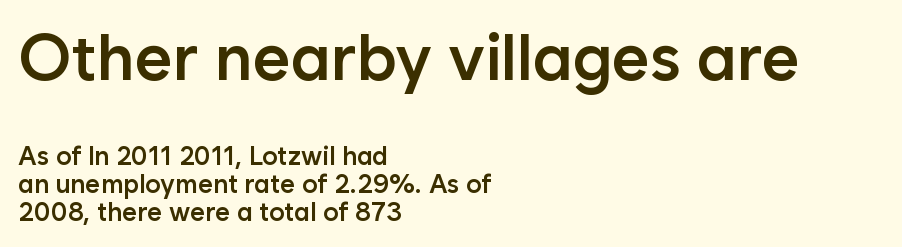
{"serif": "no", "italic": "no", "bold": "semi", "weight": "semibold", "width": "normal", "stroke_contrast": "low", "x_height": "medium", "monospaced": "no", "underline": "no", "align": "left", "line_spacing": "tight", "line_spacing_ratio": 1.08, "letter_spacing": "normal", "letter_spacing_em": 0.0, "larger_block": "first", "size_ratio": 2.5, "glyph_px": 65}
